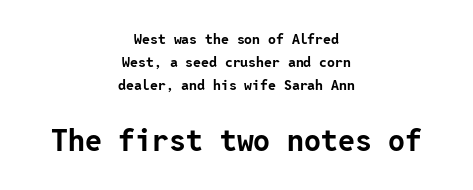
Q: Is the text bold? A: Yes.
Q: Is the text italic (slanted)? A: No, it is upright.
Q: Is the typeface a serif or a sans-serif typeface? A: Sans-serif.
Q: Is the text underlined? A: No.
Q: How is the paragraph aligned? A: Centered.
Q: Is the spacing between letters normal or unusually wide? A: Normal.
Q: Is the spacing between lines tight, normal or loose? A: Normal.
Q: Which block of text is set in a larger size, the first (top) or the second (bottom)? A: The second (bottom) one.
Q: Width (condensed, normal, or wide)? A: Normal.
Q: Stroke contrast? A: Low.
Q: x-height? A: Medium.
